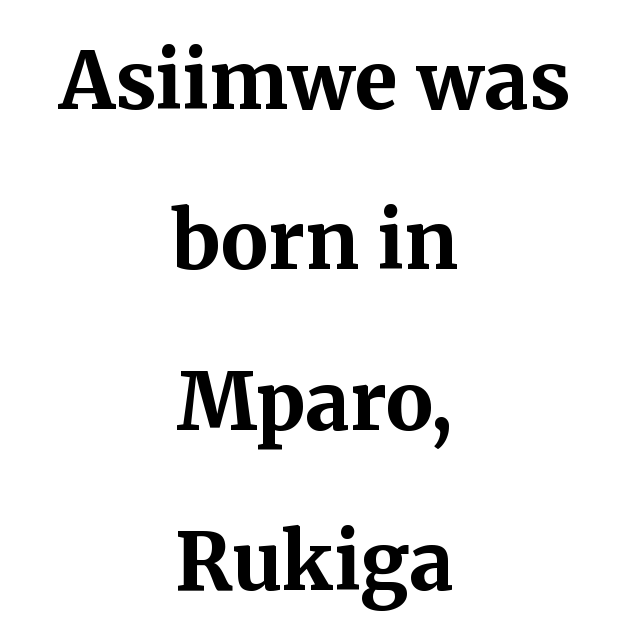
The image shows 79 px bold serif type, upright; set centered, loose line spacing (2.03x), normal letter spacing, not underlined; medium stroke contrast and a medium x-height.
